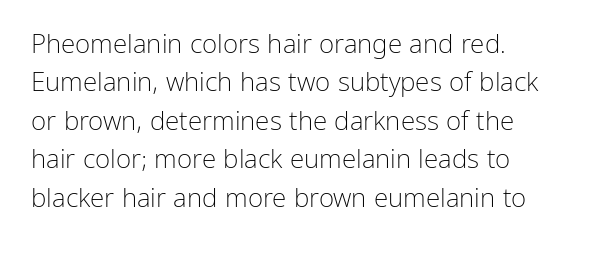
Leftover space on each line is placed entirely after the last word. The font sits on the lighter half of the weight spectrum, regular included. Here the glyphs are tracked normally, forming tight word shapes. Evenly set lines give the paragraph a standard silhouette. The area under the type is left untouched. The letters stand upright; this is a roman face.
